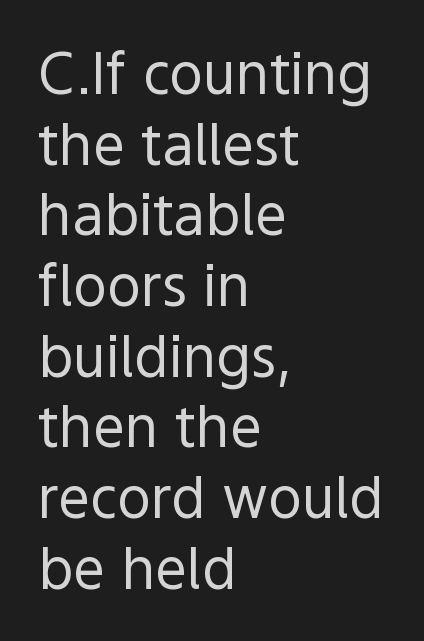
The image shows 57 px regular-weight sans-serif type, upright; set left-aligned, line spacing 1.24x, normal letter spacing, not underlined; a medium x-height.
